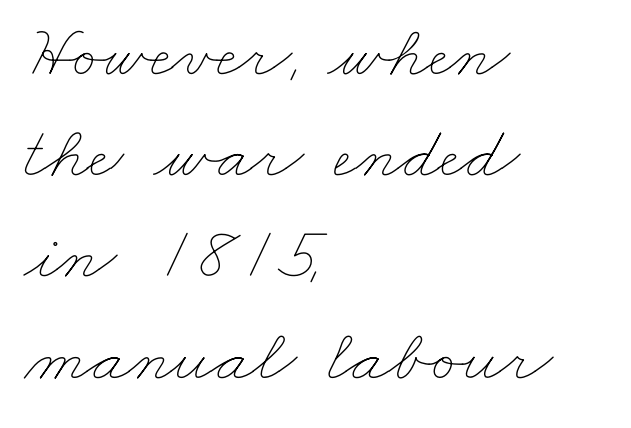
The rendering keeps characters at their native spacing. The passage shown is typed in a proportional face where columns would drift. Caption: face not bold, strokes unweighted. Quick note: underline off. A typesetter would call this leading conventional body-copy spacing.
